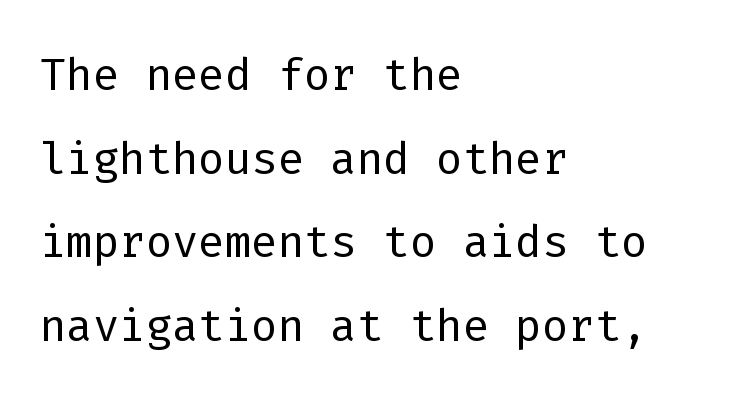
Q: Is the text bold? A: No.
Q: Is the text italic (slanted)? A: No, it is upright.
Q: Is the typeface a serif or a sans-serif typeface? A: Sans-serif.
Q: Is the text underlined? A: No.
Q: How is the paragraph aligned? A: Left-aligned.
Q: Is the spacing between letters normal or unusually wide? A: Normal.
Q: Is the spacing between lines tight, normal or loose? A: Normal.
Q: Width (condensed, normal, or wide)? A: Normal.
Q: Stroke contrast? A: Low.
Q: x-height? A: Medium.
Q: Monospaced? A: Yes.
